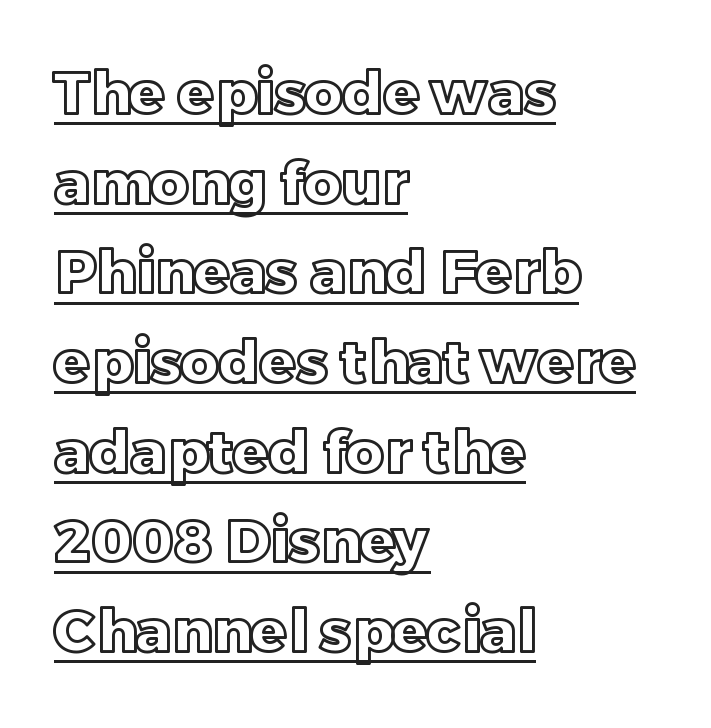
{"italic": "no", "width": "normal", "x_height": "large", "monospaced": "no", "underline": "yes", "align": "left", "line_spacing": "normal", "line_spacing_ratio": 1.52, "letter_spacing": "normal", "letter_spacing_em": 0.0, "glyph_px": 59}
